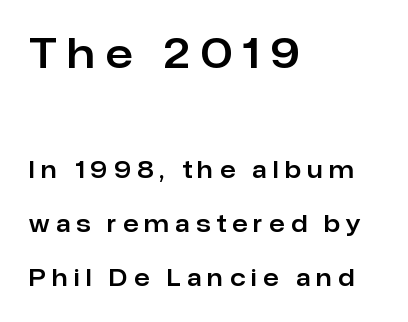
Q: Is the text italic (slanted)? A: No, it is upright.
Q: Is the typeface a serif or a sans-serif typeface? A: Sans-serif.
Q: Is the text underlined? A: No.
Q: How is the paragraph aligned? A: Left-aligned.
Q: Is the spacing between letters normal or unusually wide? A: Unusually wide.
Q: Is the spacing between lines tight, normal or loose? A: Loose.
Q: Which block of text is set in a larger size, the first (top) or the second (bottom)? A: The first (top) one.
Q: Width (condensed, normal, or wide)? A: Normal.
Q: Stroke contrast? A: Low.
Q: x-height? A: Medium.
Q: Monospaced? A: No.
